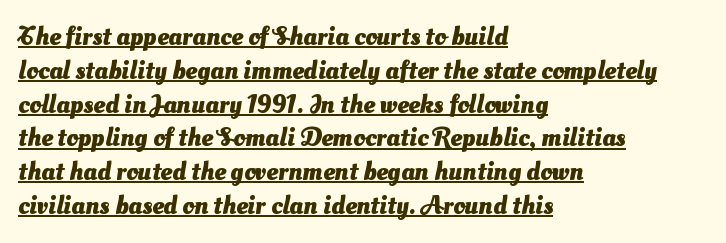
Baseline-to-baseline distance is the conventional proportion of letter height. Is the type bold? Yes — the strokes are clearly thick and heavy. This rendering features underlined lettering. The face used here is rendered with its standard letterfit.
